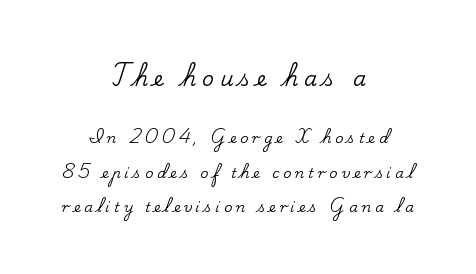
{"underline": "no", "align": "center", "line_spacing": "loose", "line_spacing_ratio": 2.45, "letter_spacing": "wide", "letter_spacing_em": 0.28, "larger_block": "first", "size_ratio": 1.5, "glyph_px": 21}
